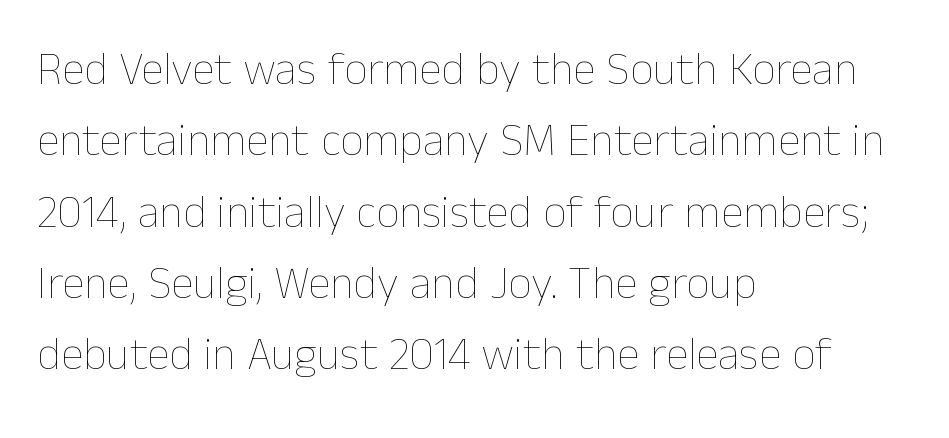
Q: Is the text bold? A: No.
Q: Is the text italic (slanted)? A: No, it is upright.
Q: Is the text underlined? A: No.
Q: How is the paragraph aligned? A: Left-aligned.
Q: Is the spacing between letters normal or unusually wide? A: Normal.
Q: Is the spacing between lines tight, normal or loose? A: Normal.
Q: Width (condensed, normal, or wide)? A: Normal.
Q: Stroke contrast? A: Low.
Q: x-height? A: Medium.
Q: Monospaced? A: No.
